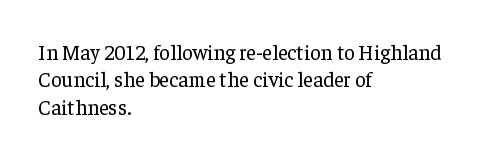
{"italic": "no", "bold": "no", "underline": "no", "align": "left", "line_spacing": "normal", "line_spacing_ratio": 1.3, "letter_spacing": "normal", "letter_spacing_em": 0.0, "glyph_px": 21}
